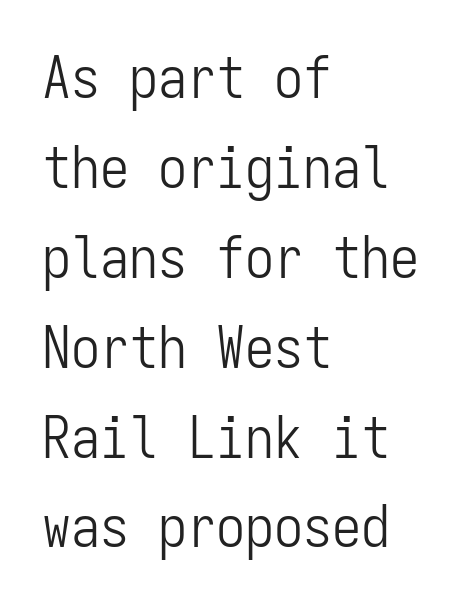
Glance below the letters and you will spot only blank space. Looks like terminal output: every glyph gets an equal slot. Leftover space on each line is placed entirely after the last word. Posture: vertical. Check where the strokes stop: nothing finishes them off — pure sans. Leading: standard.
